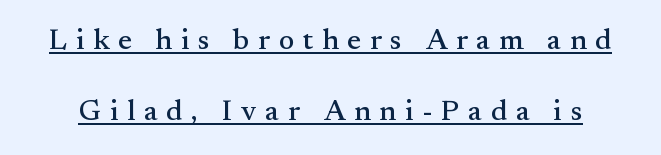
The image shows 29 px serif type, upright; set loose line spacing (2.44x), unusually wide letter spacing (+0.3 em), underlined; medium stroke contrast and a small x-height.
